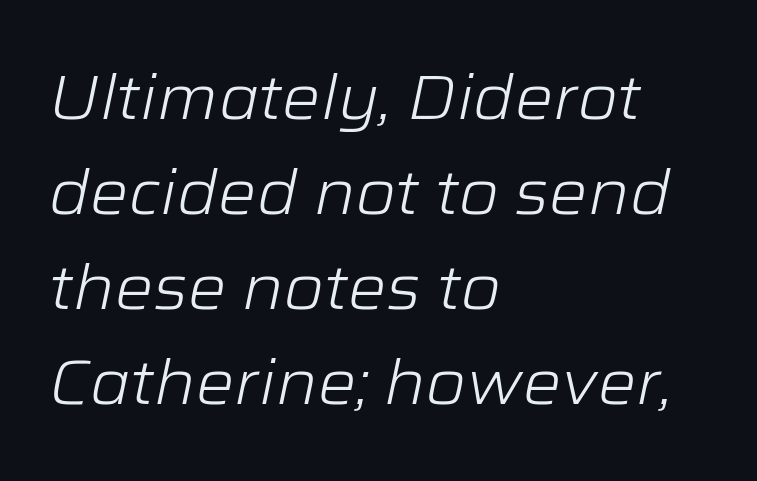
Underlining? Definitely not there. These lines are rendered in a variable-pitch font. Honestly, the letter spacing is just normal — you wouldn't notice it. Does the copy run flush right? No — it runs flush left. Caption: face not bold, strokes unweighted. The whole block is typeset with a tilt.
